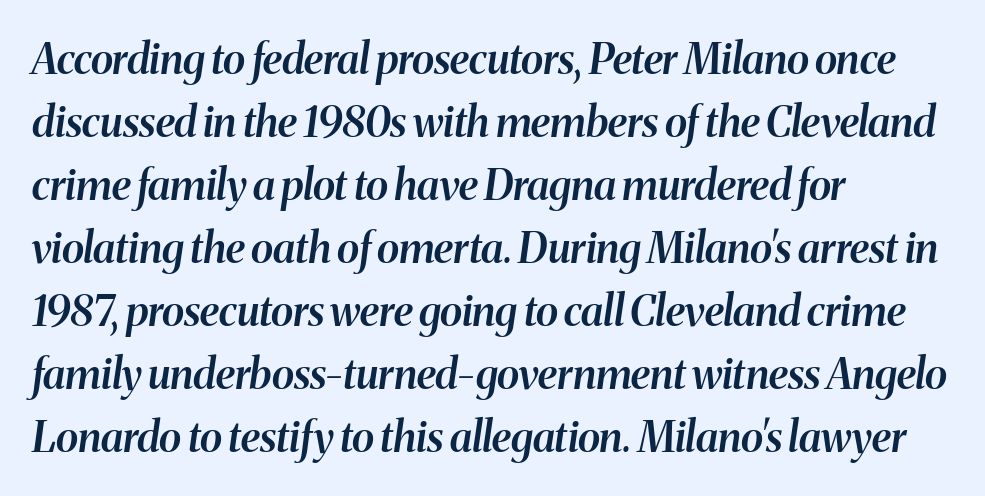
Glyph-to-glyph distance matches everyday printed text. Bare-footed words on every line. Heft: intermediate — a semibold. Reading down the column, the eye jumps a familiar distance to each next line. One-word summary of the alignment: left. Rendered with sloped, italic letterforms.
